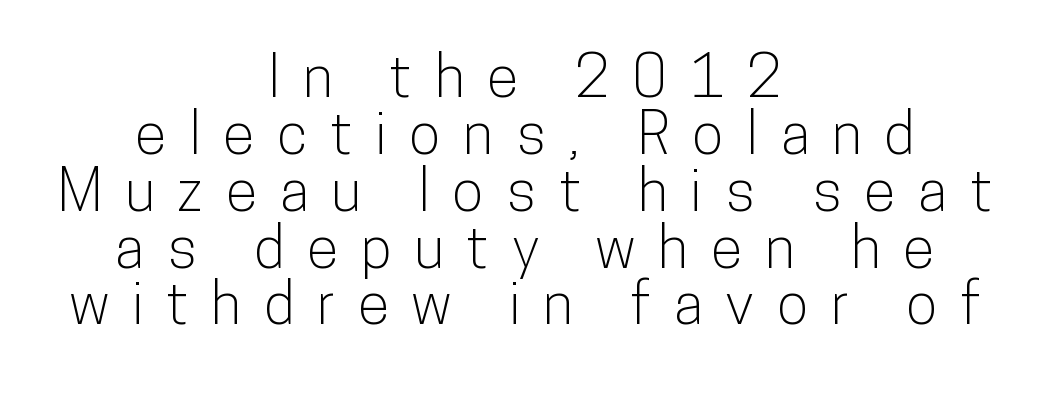
Horizontal bands of white between lines are thin slivers. The lines in this sample share a center point and differ in where they start and stop. These lines have a slow, spaced-out rhythm from letter to letter. The letters carry no serifs — their stems end cleanly without finishing strokes.
